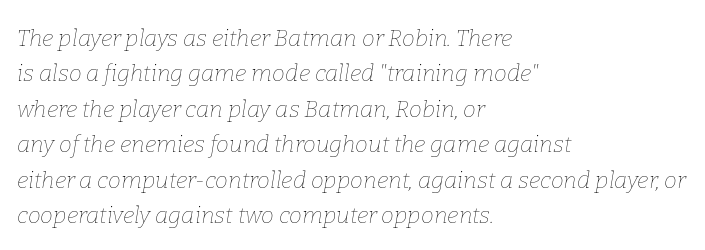
{"italic": "yes", "lean": "right", "slant_degrees": 9, "bold": "no", "underline": "no", "align": "left", "line_spacing": "normal", "line_spacing_ratio": 1.54, "letter_spacing": "normal", "letter_spacing_em": 0.0, "glyph_px": 23}
